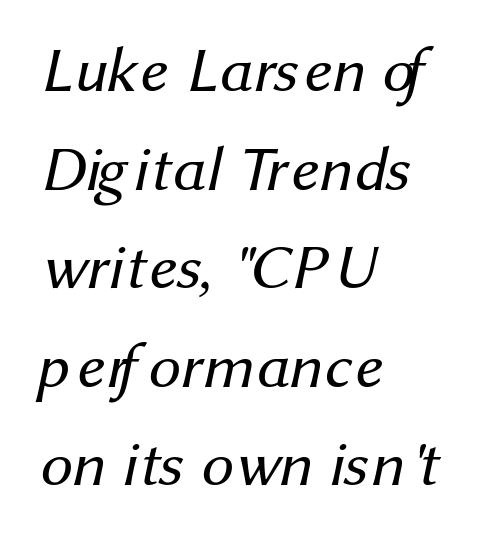
Q: Is the text bold? A: No.
Q: Is the typeface a serif or a sans-serif typeface? A: Sans-serif.
Q: Is the text underlined? A: No.
Q: How is the paragraph aligned? A: Left-aligned.
Q: Is the spacing between letters normal or unusually wide? A: Normal.
Q: Is the spacing between lines tight, normal or loose? A: Normal.
Q: Width (condensed, normal, or wide)? A: Normal.
Q: Stroke contrast? A: Medium.
Q: x-height? A: Medium.
Q: Monospaced? A: No.
